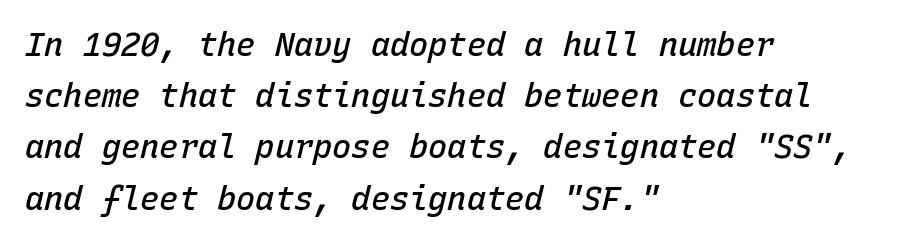
Q: Is the text bold? A: Semi-bold.
Q: Is the text italic (slanted)? A: Yes, it leans right by about 15 degrees.
Q: Is the text underlined? A: No.
Q: How is the paragraph aligned? A: Left-aligned.
Q: Is the spacing between letters normal or unusually wide? A: Normal.
Q: Is the spacing between lines tight, normal or loose? A: Normal.
Q: Width (condensed, normal, or wide)? A: Normal.
Q: Stroke contrast? A: Low.
Q: x-height? A: Medium.
Q: Monospaced? A: Yes.
